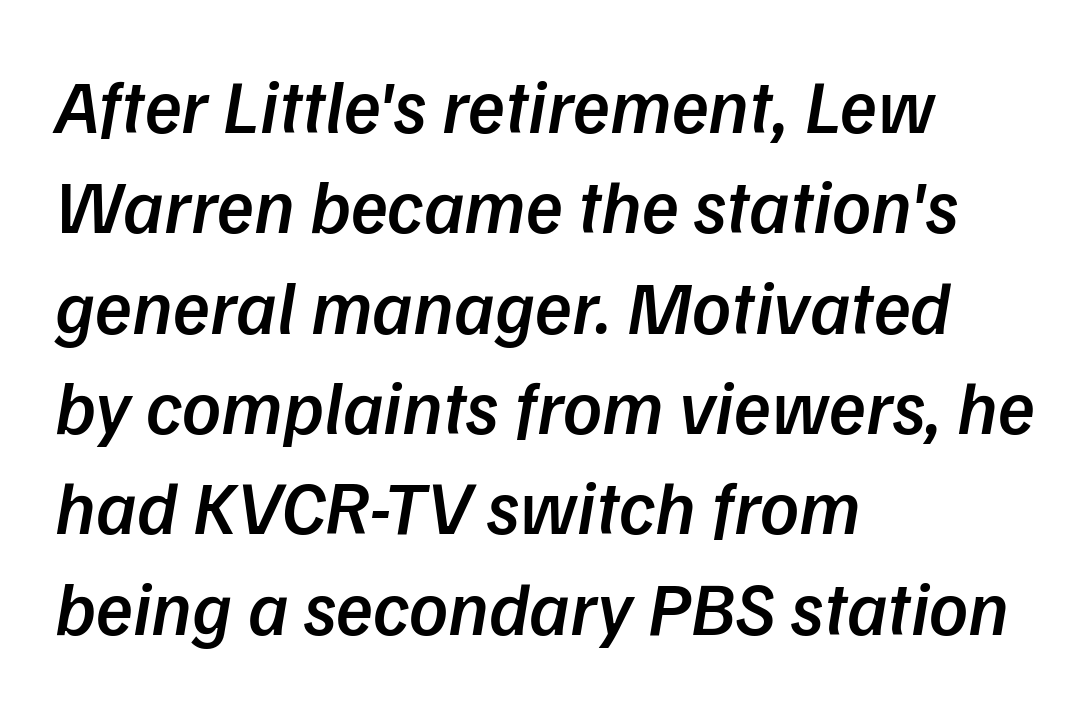
{"serif": "no", "bold": "semi", "weight": "semibold", "width": "normal", "stroke_contrast": "low", "x_height": "medium", "monospaced": "no", "underline": "no", "align": "left", "line_spacing": "normal", "line_spacing_ratio": 1.32, "letter_spacing": "normal", "letter_spacing_em": 0.0, "glyph_px": 76}
